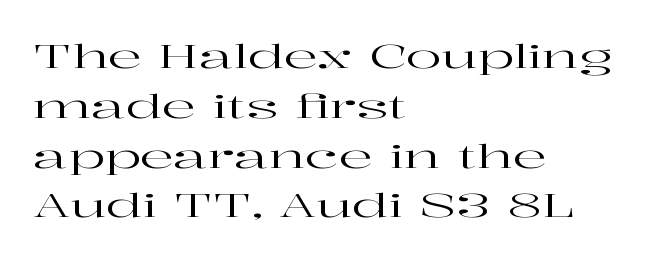
Q: Is the text italic (slanted)? A: No, it is upright.
Q: Is the typeface a serif or a sans-serif typeface? A: Serif.
Q: Is the text underlined? A: No.
Q: How is the paragraph aligned? A: Left-aligned.
Q: Is the spacing between letters normal or unusually wide? A: Normal.
Q: Is the spacing between lines tight, normal or loose? A: Normal.
Q: Width (condensed, normal, or wide)? A: Wide.
Q: Stroke contrast? A: High.
Q: x-height? A: Medium.
Q: Monospaced? A: No.
